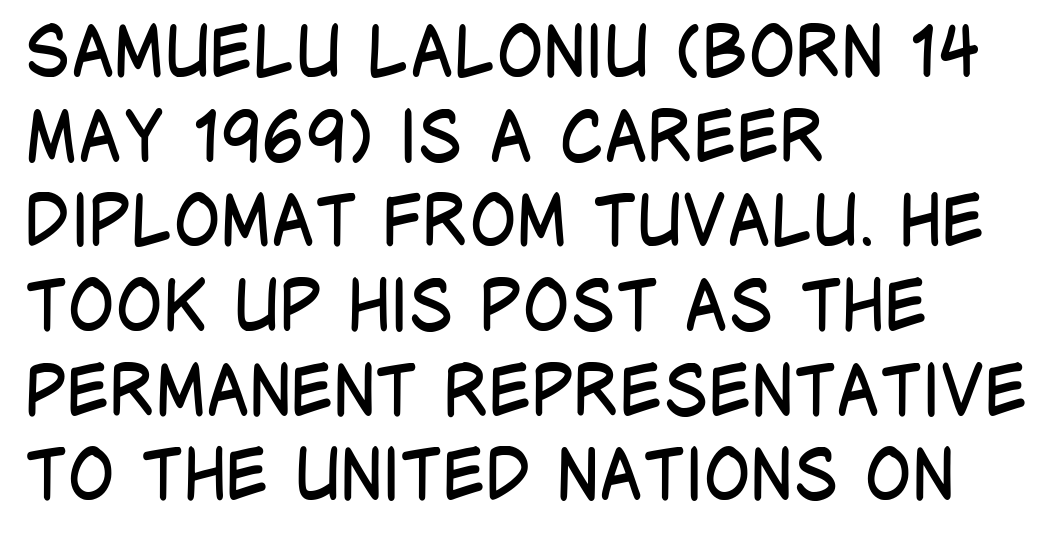
The image shows 70 px regular-weight, condensed sans-serif type, upright; set left-aligned, line spacing 1.21x, normal letter spacing, not underlined; low stroke contrast and a large x-height.
